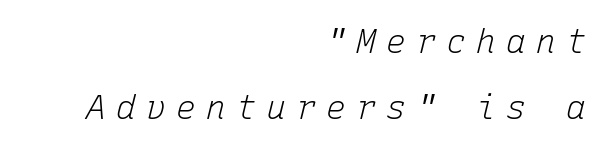
These glyphs show unthickened strokes, regular width or finer. Right-aligned paragraph, ragged on the left. No word sits above an underline. This block would shrink considerably if given ordinary leading; it's expanded now. Characters follow at a spacing far wider than the type designer built in. The rendering uses typewriter-style spacing with identical character cells.
